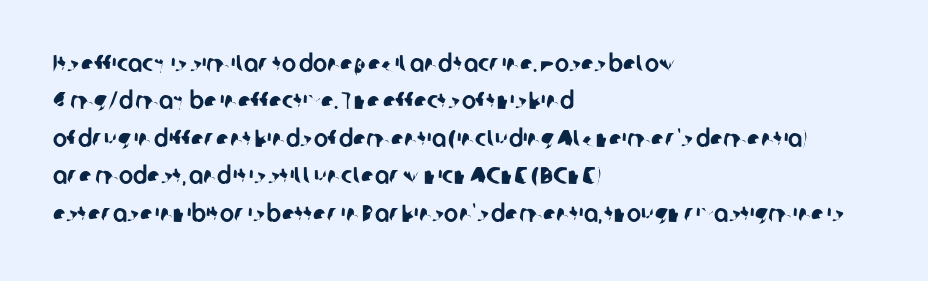
{"underline": "no", "align": "left", "line_spacing": "normal", "line_spacing_ratio": 1.56, "letter_spacing": "normal", "letter_spacing_em": 0.0, "glyph_px": 24}
